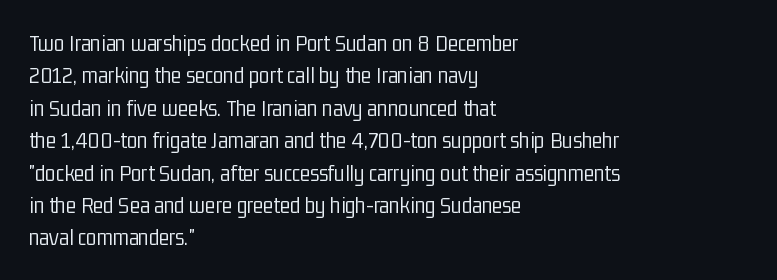
Q: Is the text bold? A: No.
Q: Is the text italic (slanted)? A: No, it is upright.
Q: Is the text underlined? A: No.
Q: How is the paragraph aligned? A: Left-aligned.
Q: Is the spacing between letters normal or unusually wide? A: Normal.
Q: Is the spacing between lines tight, normal or loose? A: Normal.
